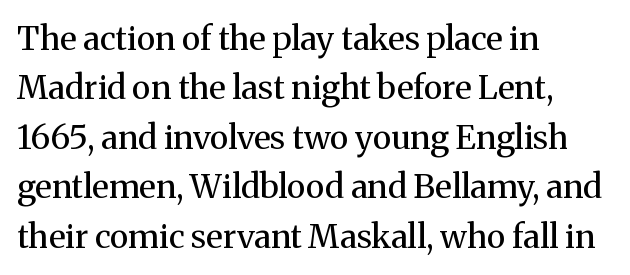
Underline: absent. Standard letterfit; no display-style spreading of the glyphs. A typesetter would mark this as roman, not italic. Is the stroke heavy? The answer is a plain regular-or-lighter. Regarding leading, the lines here are spaced in the standard way.
